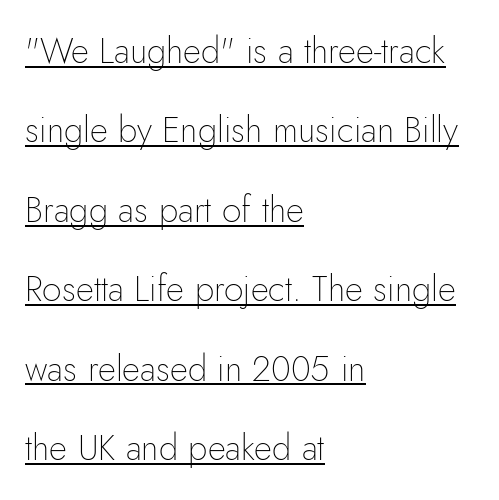
The rendering uses natural spacing where letterforms have individual widths. Weight: not bold — regular or lighter. Horizontal bands of white between lines are thick stripes. Is there any slant? The stems are plumb.
